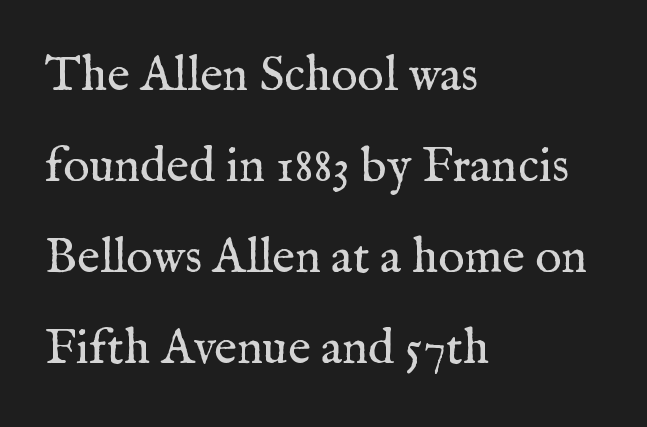
Q: Is the text bold? A: No.
Q: Is the text italic (slanted)? A: No, it is upright.
Q: Is the typeface a serif or a sans-serif typeface? A: Serif.
Q: Is the text underlined? A: No.
Q: How is the paragraph aligned? A: Left-aligned.
Q: Is the spacing between letters normal or unusually wide? A: Normal.
Q: Width (condensed, normal, or wide)? A: Normal.
Q: Stroke contrast? A: Medium.
Q: x-height? A: Medium.
Q: Monospaced? A: No.
